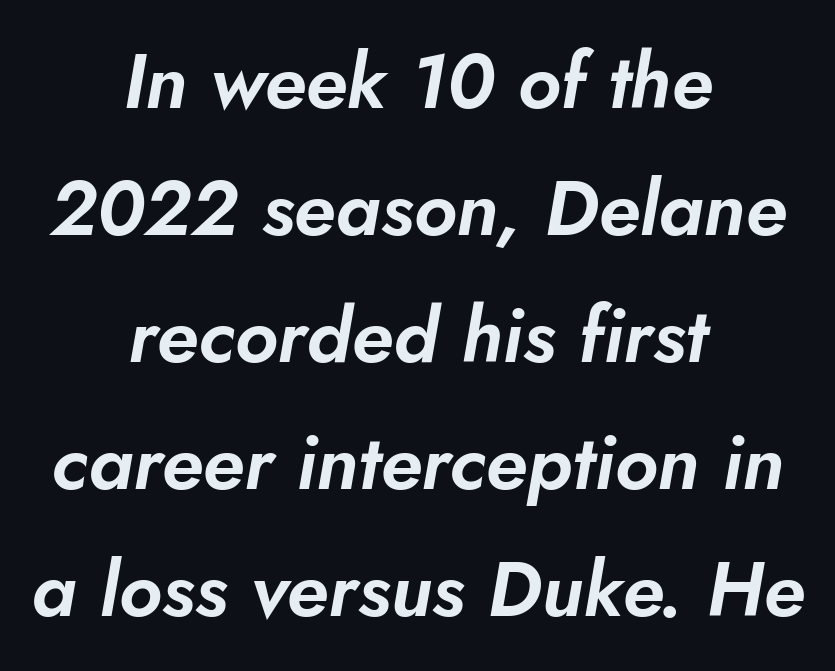
The image shows 77 px text type, italic (leaning right); set centered, normal line spacing (1.65x), normal letter spacing, not underlined; low stroke contrast and a small x-height.
